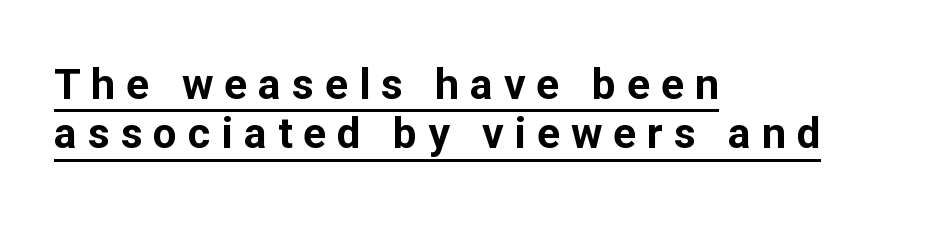
The image shows 43 px bold sans-serif type, upright; set left-aligned, tight line spacing (1.15x), unusually wide letter spacing (+0.25 em), underlined; low stroke contrast and a medium x-height.
